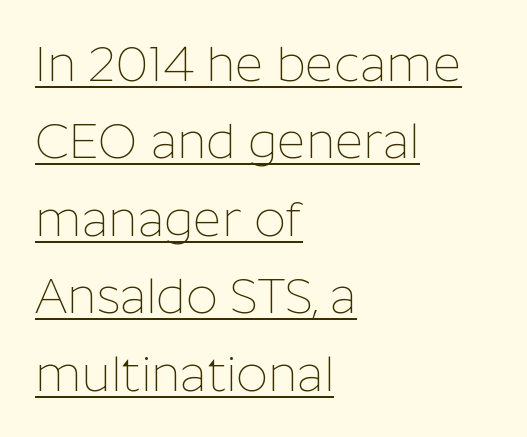
{"serif": "no", "italic": "no", "bold": "no", "weight": "thin", "width": "normal", "stroke_contrast": "low", "x_height": "medium", "monospaced": "no", "underline": "yes", "align": "left", "line_spacing": "normal", "line_spacing_ratio": 1.58, "letter_spacing": "normal", "letter_spacing_em": 0.0, "glyph_px": 49}
